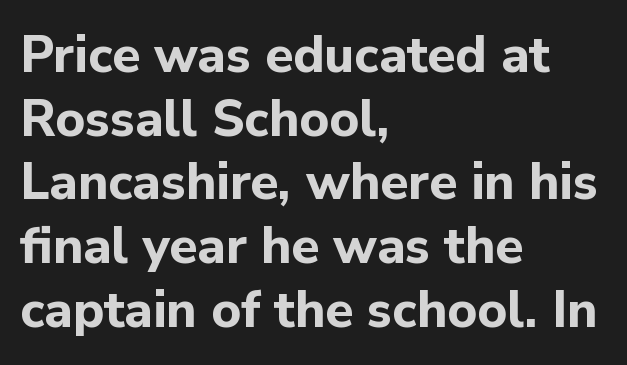
The letters sit at their default tracking, neither squeezed nor spread. Italic: no, the glyphs are upright roman. Here the designer chose a conventional face with non-uniform glyph widths. Each row of text sits above clean, open space. Does the copy run flush right? No — it runs flush left.
